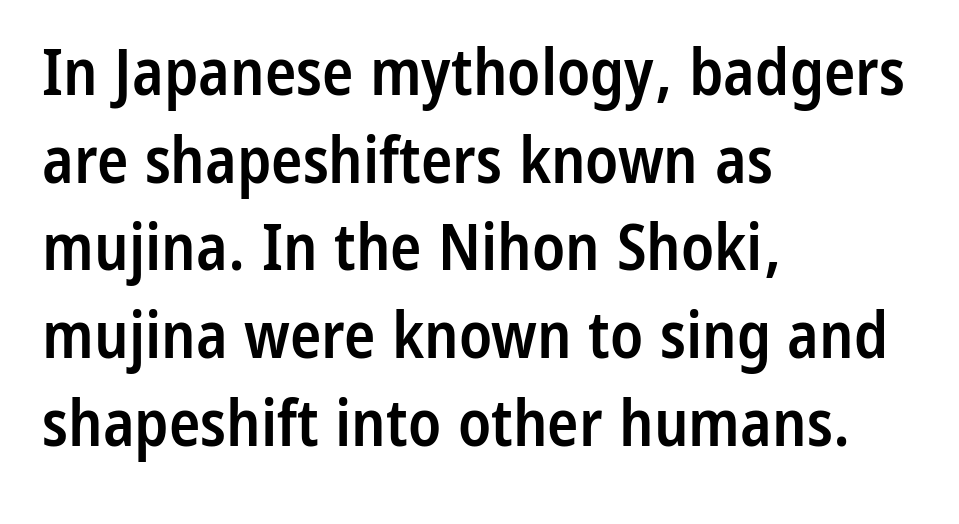
Quick note: not italic, upright. Glance below the letters and you will spot only blank space. A typesetter would call this proportional, since set widths differ per character. The typesetting leans somewhat heavy: a semibold. Regarding serifs, this sample does without them. Tracking here is standard; glyphs follow each other at the usual distance.
